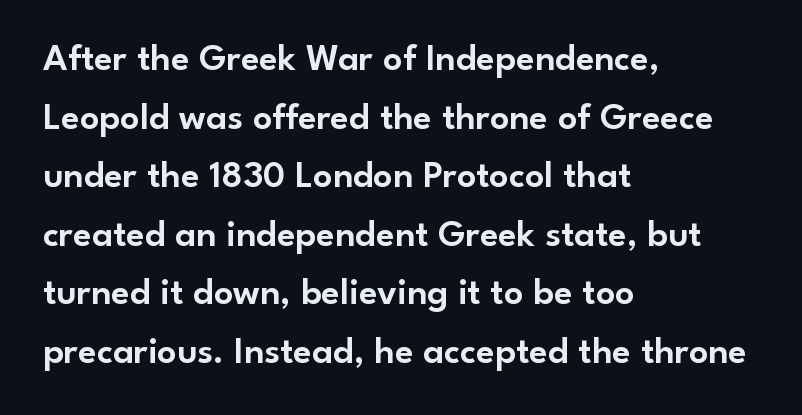
Q: Is the text italic (slanted)? A: No, it is upright.
Q: Is the typeface a serif or a sans-serif typeface? A: Sans-serif.
Q: Is the text underlined? A: No.
Q: How is the paragraph aligned? A: Left-aligned.
Q: Is the spacing between letters normal or unusually wide? A: Normal.
Q: Is the spacing between lines tight, normal or loose? A: Normal.
Q: Width (condensed, normal, or wide)? A: Normal.
Q: Stroke contrast? A: Low.
Q: x-height? A: Small.
Q: Monospaced? A: No.
